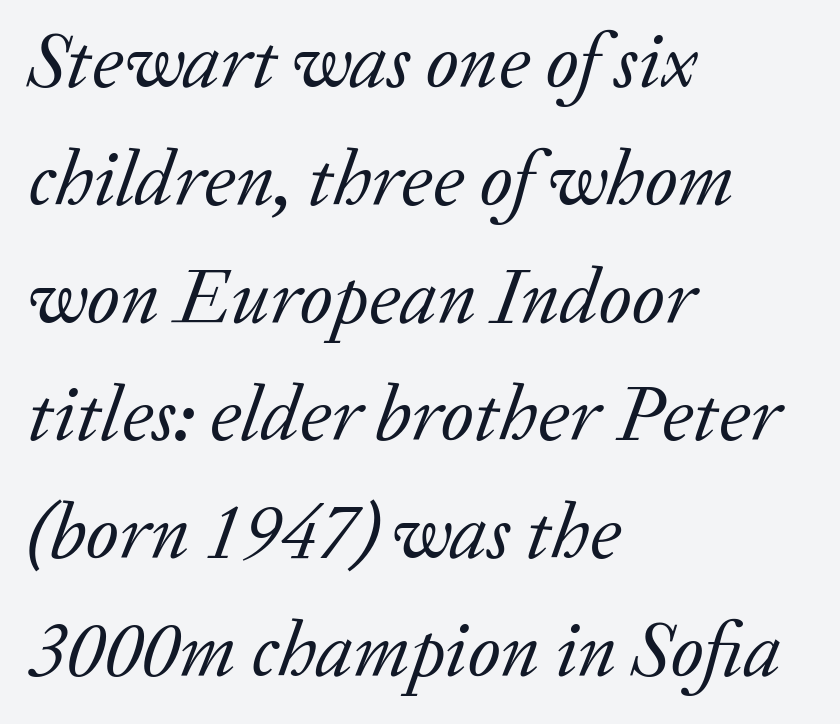
The image shows 78 px regular-weight serif type, italic (leaning right); set left-aligned, normal line spacing (1.51x), normal letter spacing, not underlined; low stroke contrast and a medium x-height.
